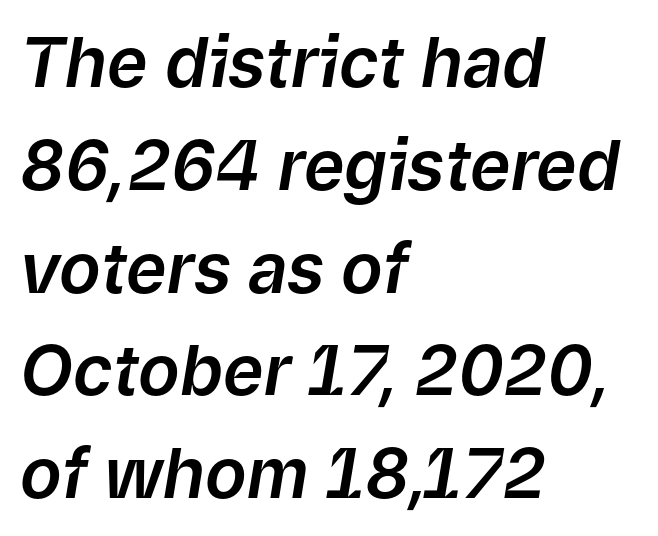
Q: Is the text italic (slanted)? A: Yes, it leans right by about 9 degrees.
Q: Is the text underlined? A: No.
Q: How is the paragraph aligned? A: Left-aligned.
Q: Is the spacing between letters normal or unusually wide? A: Normal.
Q: Is the spacing between lines tight, normal or loose? A: Normal.
Q: Width (condensed, normal, or wide)? A: Normal.
Q: Stroke contrast? A: Low.
Q: x-height? A: Medium.
Q: Monospaced? A: No.
